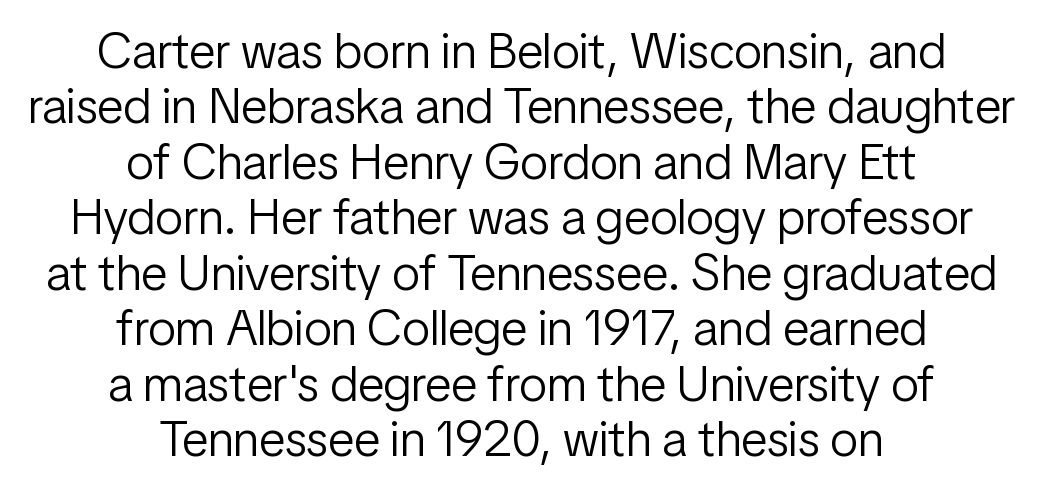
The image shows 50 px light, condensed sans-serif type, upright; set centered, tight line spacing (1.11x), normal letter spacing, not underlined; low stroke contrast and a medium x-height.
